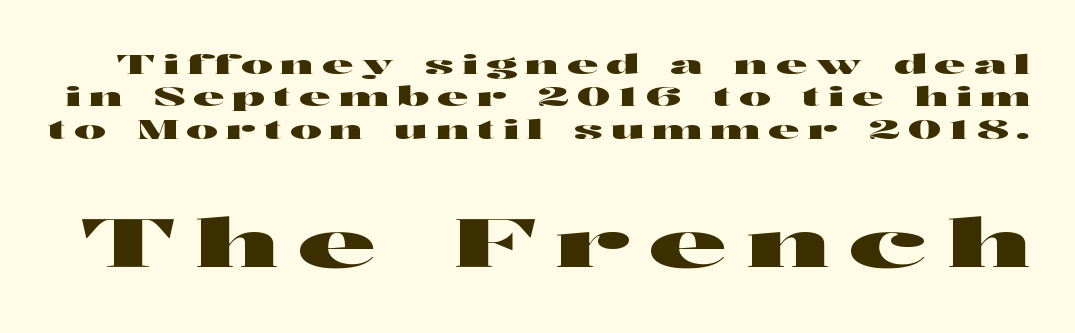
Q: Is the text italic (slanted)? A: No, it is upright.
Q: Is the typeface a serif or a sans-serif typeface? A: Sans-serif.
Q: Is the text underlined? A: No.
Q: Is the spacing between letters normal or unusually wide? A: Unusually wide.
Q: Which block of text is set in a larger size, the first (top) or the second (bottom)? A: The second (bottom) one.
Q: Width (condensed, normal, or wide)? A: Wide.
Q: Stroke contrast? A: High.
Q: x-height? A: Medium.
Q: Monospaced? A: No.
